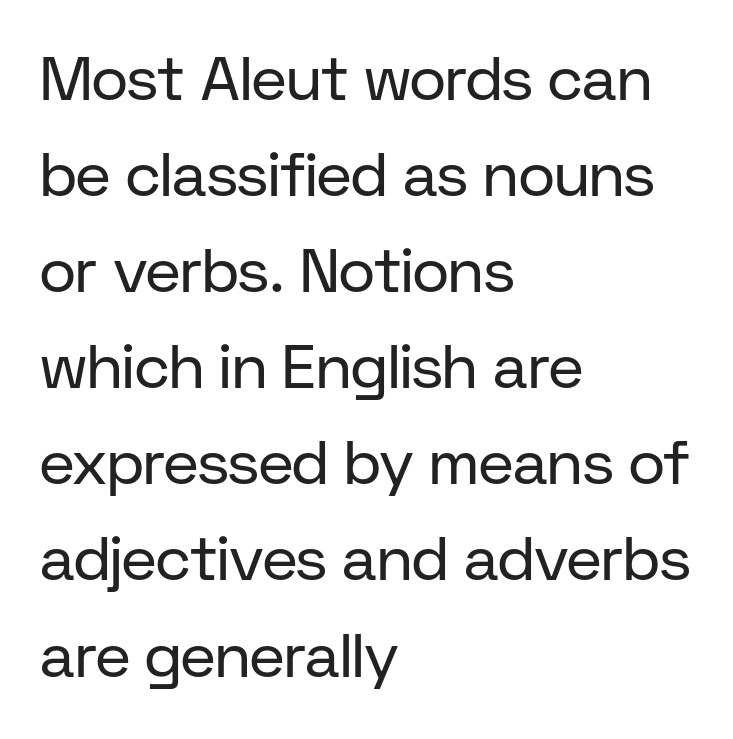
The image shows 62 px regular-weight sans-serif type, upright; set left-aligned, normal line spacing (1.55x), normal letter spacing, not underlined; low stroke contrast and a medium x-height.
